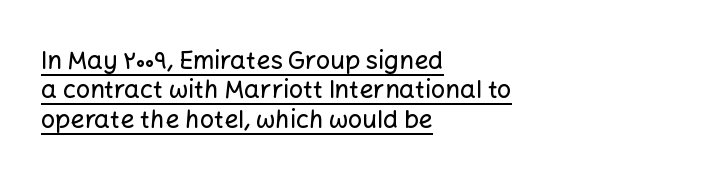
The image shows 25 px text type, upright; set left-aligned, line spacing 1.18x, normal letter spacing, underlined.
